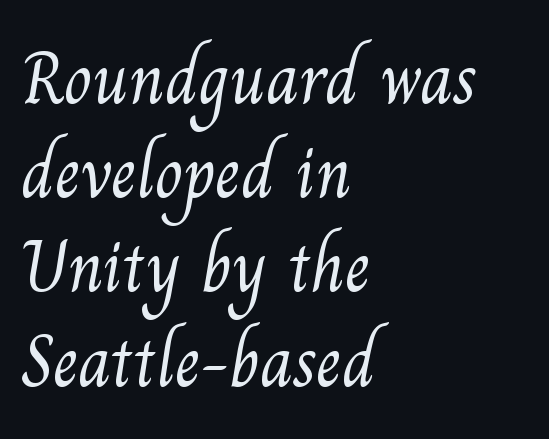
Q: Is the text bold? A: No.
Q: Is the typeface a serif or a sans-serif typeface? A: Serif.
Q: Is the text underlined? A: No.
Q: How is the paragraph aligned? A: Left-aligned.
Q: Is the spacing between letters normal or unusually wide? A: Normal.
Q: Is the spacing between lines tight, normal or loose? A: Normal.
Q: Width (condensed, normal, or wide)? A: Normal.
Q: Stroke contrast? A: Medium.
Q: x-height? A: Small.
Q: Monospaced? A: No.
